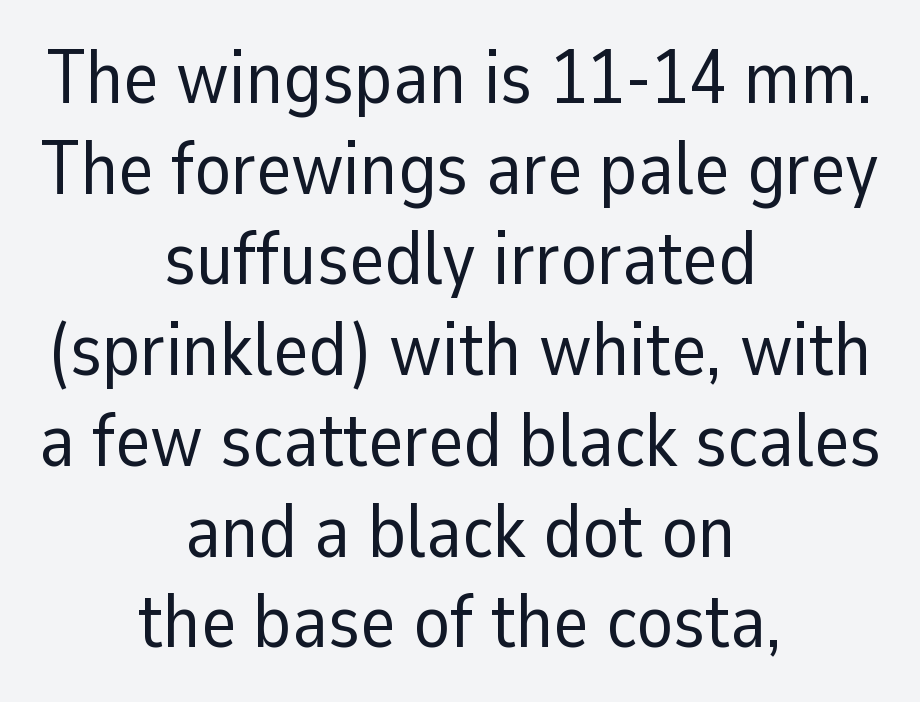
Nobody touched the tracking dial on this one. Only glyphs here, with clear space below each row. Varying glyph widths throughout — classic text-font behaviour. The passage shown is typeset with a sans-serif family. Stems here are at most as thick as an everyday book face. Nope, not italic — everything's standing straight.
